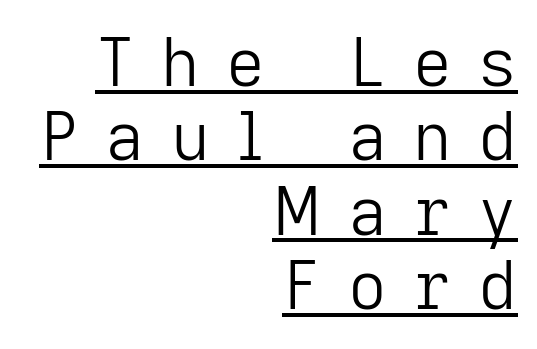
The letters carry no serifs — their stems end cleanly without finishing strokes. Tracking value appears strongly positive — letters spread wide. These lines are set flush right with a ragged left edge. Summary of vertical rhythm: compact, with narrow interline spacing. No chunkiness to these letters — they're not bold. Is this a fixed-width face? No — the glyphs have proportional, varying widths.
